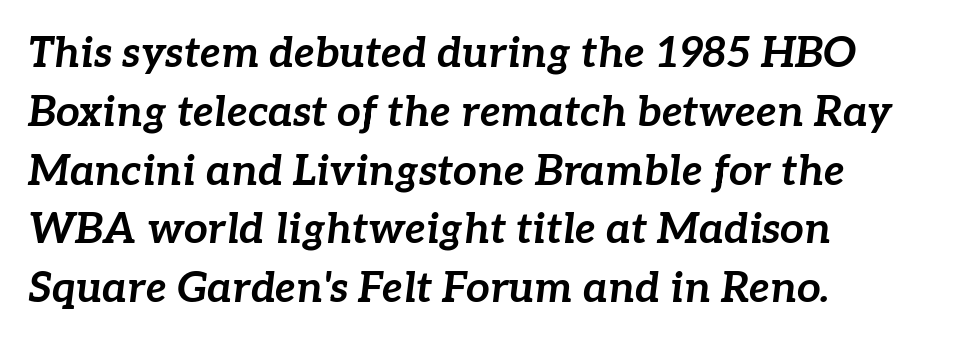
The image shows 42 px bold type, italic (leaning right); set left-aligned, normal line spacing (1.4x), normal letter spacing, not underlined; low stroke contrast and a medium x-height.
